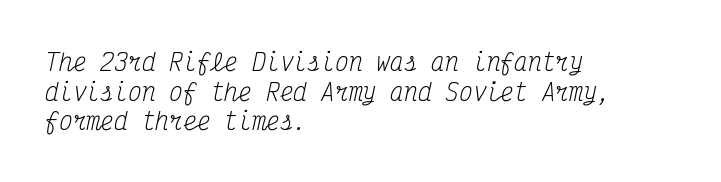
Q: Is the text bold? A: No.
Q: Is the text italic (slanted)? A: Yes, it leans right by about 12 degrees.
Q: Is the text underlined? A: No.
Q: How is the paragraph aligned? A: Left-aligned.
Q: Is the spacing between letters normal or unusually wide? A: Normal.
Q: Is the spacing between lines tight, normal or loose? A: Normal.
